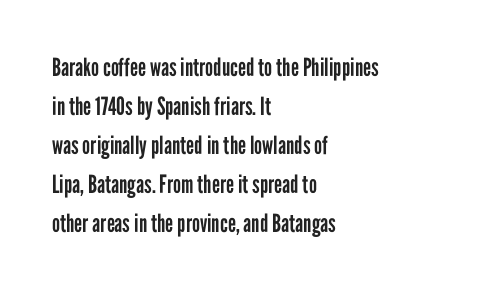
The space between consecutive lines is moderate. In terms of letterspacing, this is plain default setting. This rendering features lettering with no underline. Is the stroke heavy? The answer is a plain regular-or-lighter.
